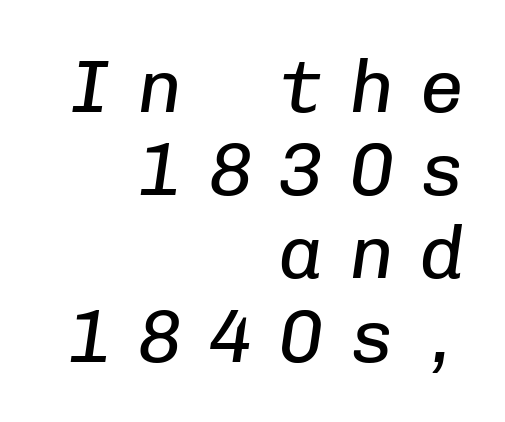
The letterforms sit at book weight or below. Any mark beneath the type? The region is blank. These lines stack with their right ends in a neat column. A typesetter would call this heavily tracked-out type. Closely set lines give the paragraph a compact silhouette. The face used here is monospaced, like something from a code editor.
